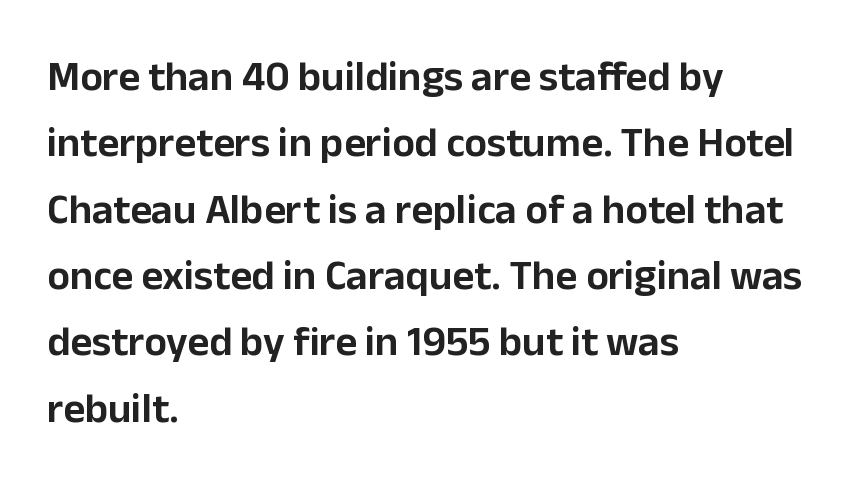
What's the leading like? Ordinary, nothing unusual. Rule under the text: the space is simply empty. The font's upright variant was chosen for this text. Look at the tracking — it's just the regular setting, nothing added. Character widths vary here, with narrow letters taking less room than wide ones. In terms of letterform style, serifs are entirely absent.
